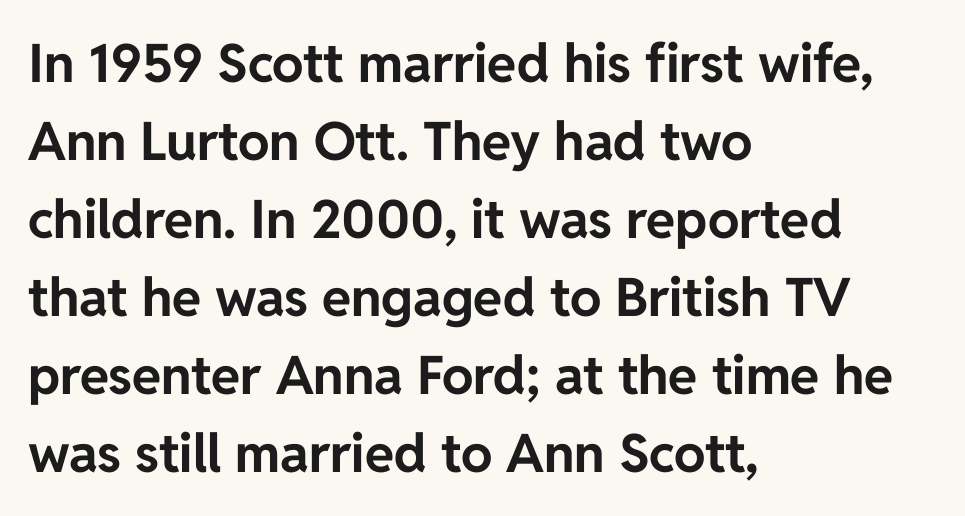
The space beneath each line is pristine and unruled. This block has exactly the height ordinary leading produces. These lines were composed using upright roman letters. You could not count columns in this text — the font is proportionally spaced. The rendering anchors every line to the left-hand side.
